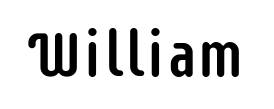
Q: Is the text italic (slanted)? A: No, it is upright.
Q: Is the typeface a serif or a sans-serif typeface? A: Sans-serif.
Q: Is the text underlined? A: No.
Q: Is the spacing between letters normal or unusually wide? A: Normal.
Q: Width (condensed, normal, or wide)? A: Condensed.
Q: Stroke contrast? A: Low.
Q: x-height? A: Large.
Q: Monospaced? A: No.
